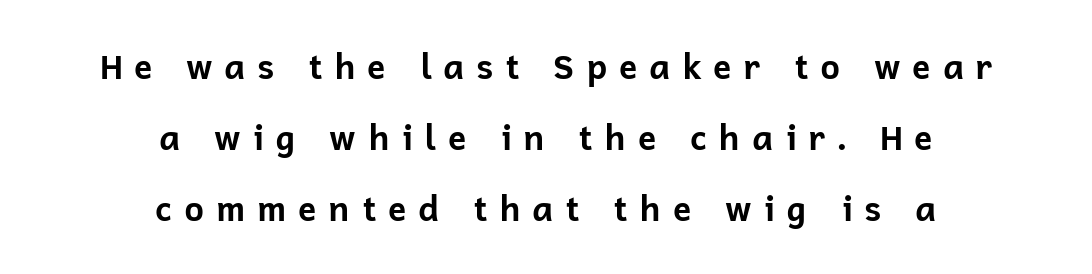
No word sits above an underline. Display-style spreading of the glyphs; the letterfit is very open. Each new line begins a long way beneath the previous one. Serifs: no, the terminals of the letterforms are clean.
